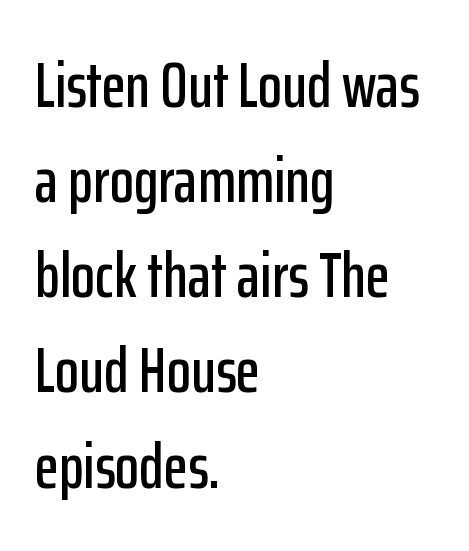
Q: Is the text italic (slanted)? A: No, it is upright.
Q: Is the typeface a serif or a sans-serif typeface? A: Sans-serif.
Q: Is the text underlined? A: No.
Q: How is the paragraph aligned? A: Left-aligned.
Q: Is the spacing between letters normal or unusually wide? A: Normal.
Q: Is the spacing between lines tight, normal or loose? A: Normal.
Q: Width (condensed, normal, or wide)? A: Condensed.
Q: Stroke contrast? A: Low.
Q: x-height? A: Medium.
Q: Monospaced? A: No.
